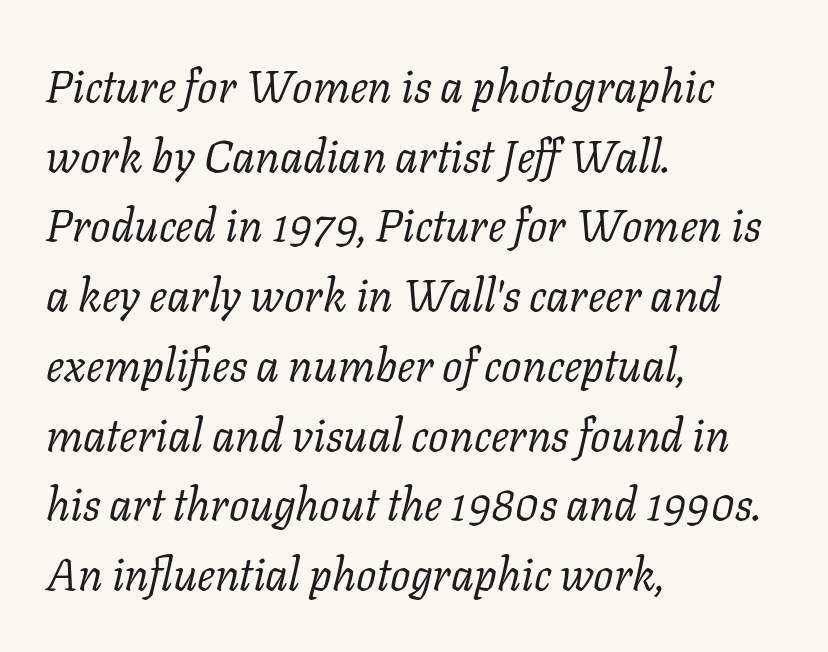
{"serif": "yes", "italic": "yes", "lean": "right", "slant_degrees": 11, "bold": "no", "weight": "regular", "width": "normal", "stroke_contrast": "low", "x_height": "medium", "monospaced": "no", "underline": "no", "align": "left", "line_spacing": "normal", "line_spacing_ratio": 1.55, "letter_spacing": "normal", "letter_spacing_em": 0.0, "glyph_px": 45}
